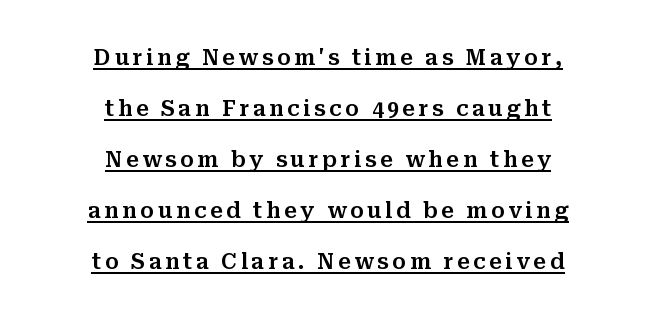
Q: Is the text italic (slanted)? A: No, it is upright.
Q: Is the text underlined? A: Yes.
Q: How is the paragraph aligned? A: Centered.
Q: Is the spacing between lines tight, normal or loose? A: Loose.
